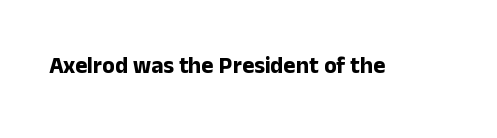
The image shows 23 px bold type, upright; set normal letter spacing, not underlined.
